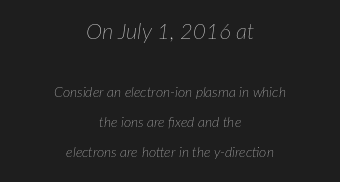
Horizontal bands of white between lines are thick stripes. How are the letters spaced? Ordinarily, with no added tracking. Emphasis-style slanted type is in use. If you folded the block vertically in half, each line would mirror itself in length. A bare baseline throughout the passage.
